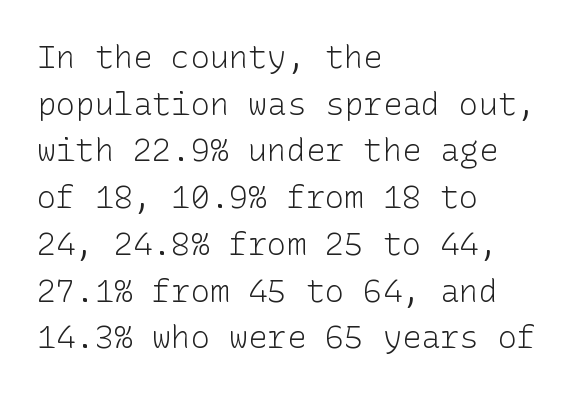
{"serif": "no", "italic": "no", "bold": "no", "weight": "light", "width": "normal", "stroke_contrast": "low", "x_height": "medium", "underline": "no", "align": "left", "line_spacing": "normal", "line_spacing_ratio": 1.46, "letter_spacing": "normal", "letter_spacing_em": 0.0, "glyph_px": 32}
